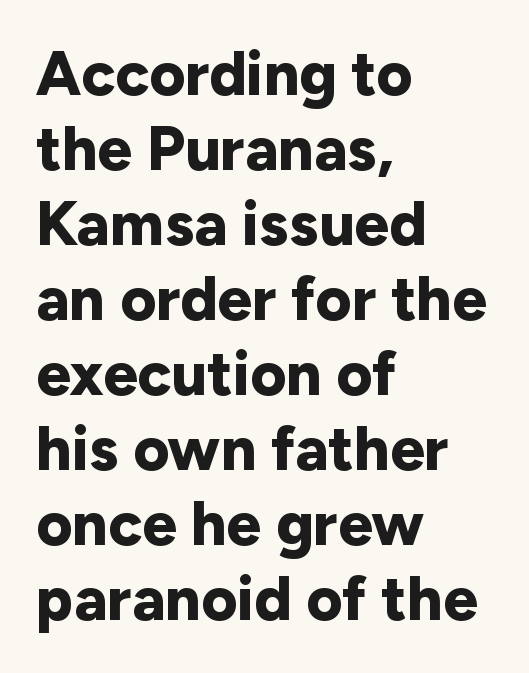
The image shows 62 px bold sans-serif type, upright; set left-aligned, line spacing 1.21x, normal letter spacing, not underlined; low stroke contrast and a medium x-height.
